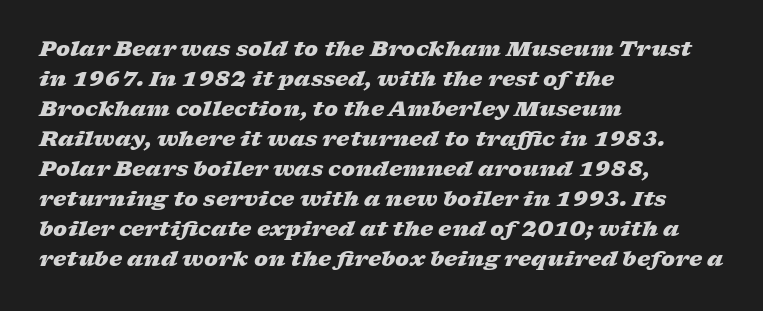
Q: Is the text bold? A: Yes.
Q: Is the text italic (slanted)? A: Yes, it leans right by about 17 degrees.
Q: Is the text underlined? A: No.
Q: How is the paragraph aligned? A: Left-aligned.
Q: Is the spacing between letters normal or unusually wide? A: Normal.
Q: Is the spacing between lines tight, normal or loose? A: Normal.
